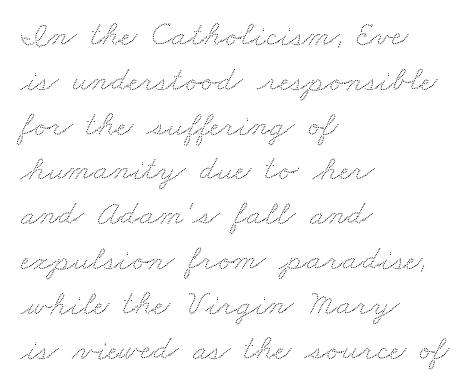
Descenders are the only things crossing below the line. Think of a printed novel: that variable character pitch is what you see here. Look at the tracking — it's just the regular setting, nothing added. These lines stack with their left ends in a neat column. This block has exactly the height ordinary leading produces.
